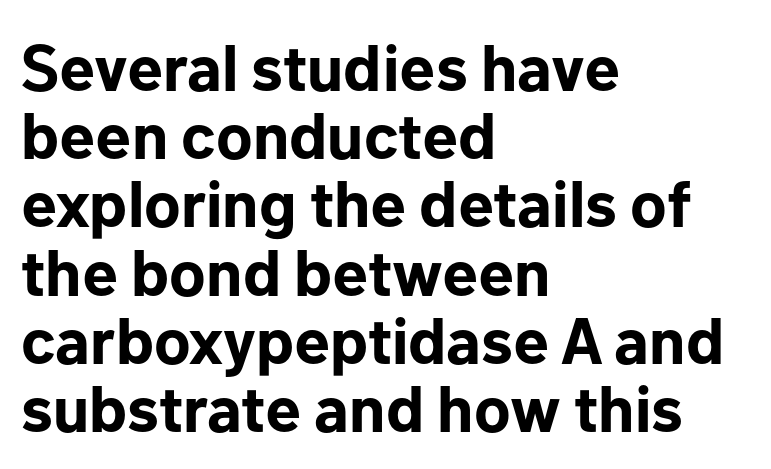
{"serif": "no", "italic": "no", "bold": "yes", "weight": "bold", "width": "normal", "stroke_contrast": "low", "x_height": "medium", "monospaced": "no", "underline": "no", "align": "left", "line_spacing": "tight", "line_spacing_ratio": 1.05, "letter_spacing": "normal", "letter_spacing_em": 0.0, "glyph_px": 65}
